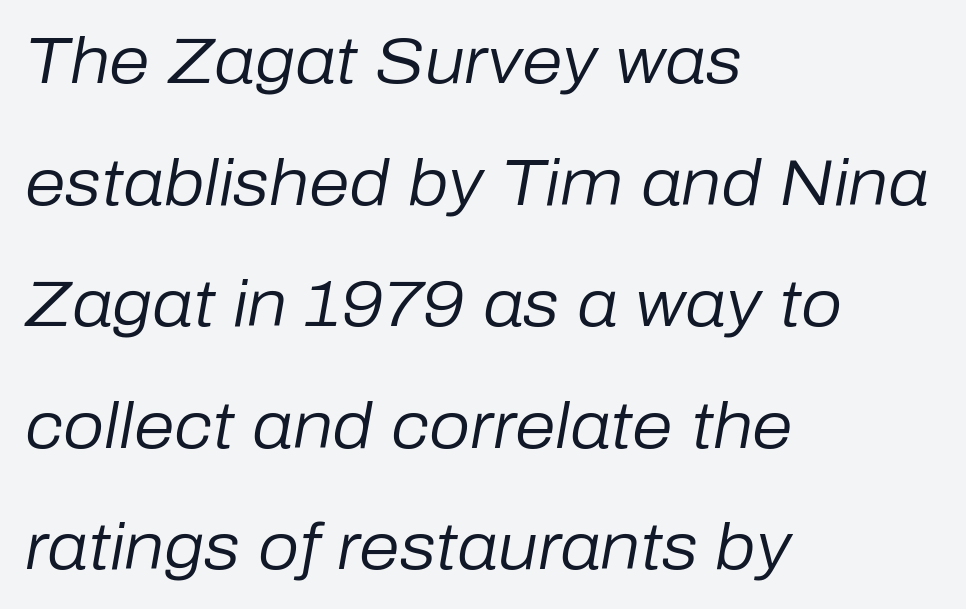
Layout note: lines flush left. The passage shown is typed in a proportional face where columns would drift. The gap between lines stays unmarked. The letters look calm and open, with moderate or lighter stems. A typesetter would mark this as italic.
